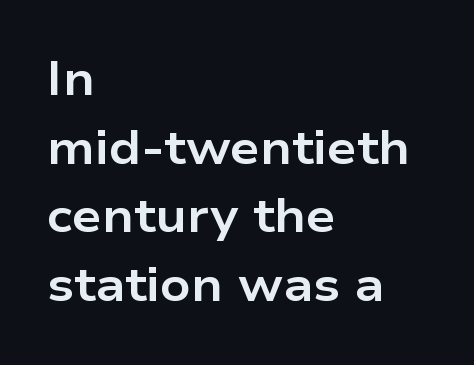
{"serif": "no", "italic": "no", "bold": "yes", "weight": "bold", "width": "wide", "stroke_contrast": "low", "x_height": "medium", "monospaced": "no", "underline": "no", "align": "left", "line_spacing": "normal", "line_spacing_ratio": 1.46, "letter_spacing": "normal", "letter_spacing_em": 0.0, "glyph_px": 47}
